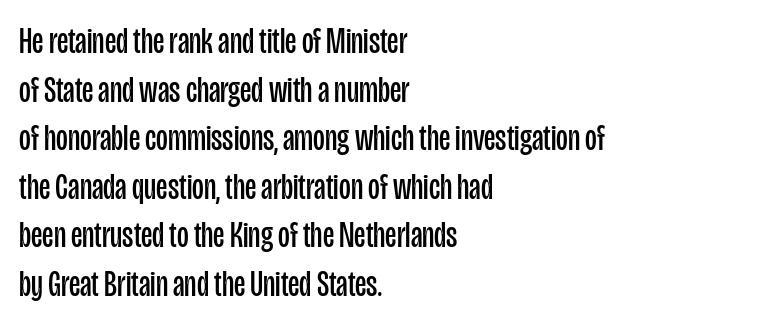
Q: Is the text bold? A: No.
Q: Is the text italic (slanted)? A: No, it is upright.
Q: Is the typeface a serif or a sans-serif typeface? A: Sans-serif.
Q: Is the text underlined? A: No.
Q: How is the paragraph aligned? A: Left-aligned.
Q: Is the spacing between letters normal or unusually wide? A: Normal.
Q: Is the spacing between lines tight, normal or loose? A: Normal.
Q: Width (condensed, normal, or wide)? A: Condensed.
Q: Stroke contrast? A: Low.
Q: x-height? A: Large.
Q: Monospaced? A: No.
